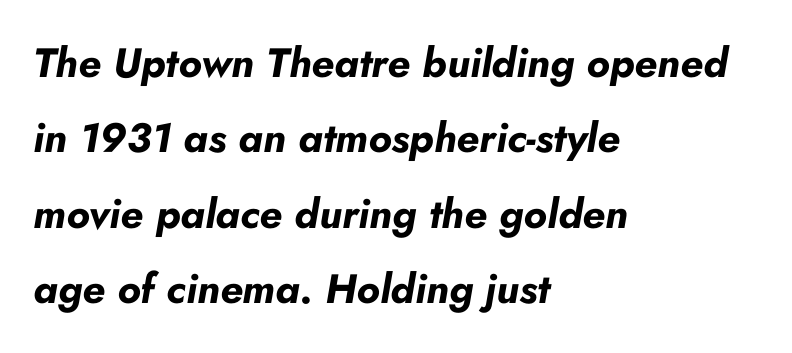
{"italic": "yes", "lean": "right", "slant_degrees": 10, "bold": "yes", "weight": "bold", "width": "normal", "stroke_contrast": "low", "x_height": "small", "monospaced": "no", "underline": "no", "align": "left", "line_spacing_ratio": 1.84, "letter_spacing": "normal", "letter_spacing_em": 0.0, "glyph_px": 41}
